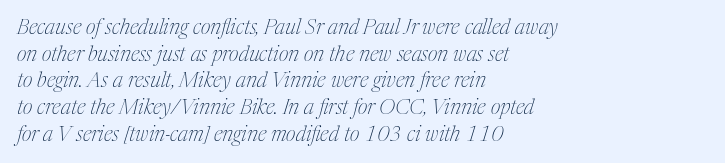
Q: Is the text bold? A: No.
Q: Is the text italic (slanted)? A: Yes, it leans right by about 17 degrees.
Q: Is the text underlined? A: No.
Q: How is the paragraph aligned? A: Left-aligned.
Q: Is the spacing between letters normal or unusually wide? A: Normal.
Q: Is the spacing between lines tight, normal or loose? A: Normal.
